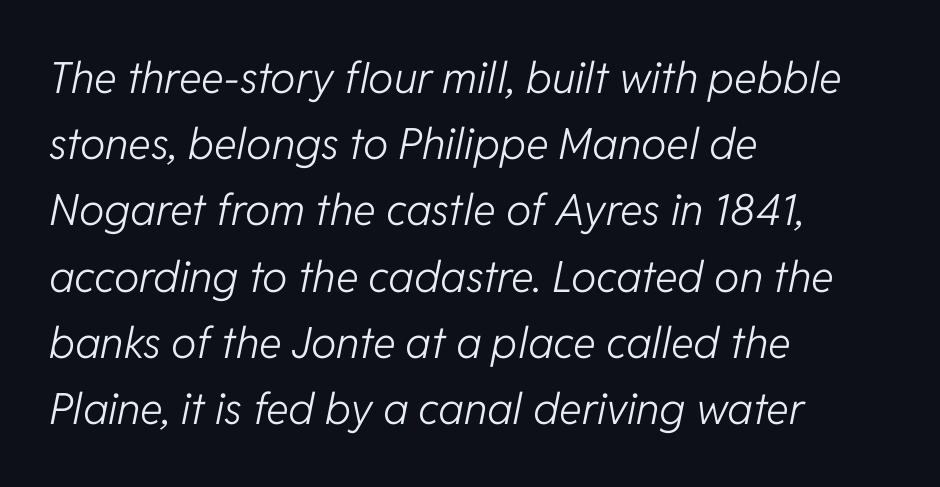
{"italic": "yes", "lean": "right", "slant_degrees": 11, "bold": "no", "weight": "light", "width": "normal", "stroke_contrast": "low", "x_height": "medium", "monospaced": "no", "underline": "no", "align": "left", "line_spacing": "normal", "line_spacing_ratio": 1.54, "letter_spacing": "normal", "letter_spacing_em": 0.0, "glyph_px": 43}
